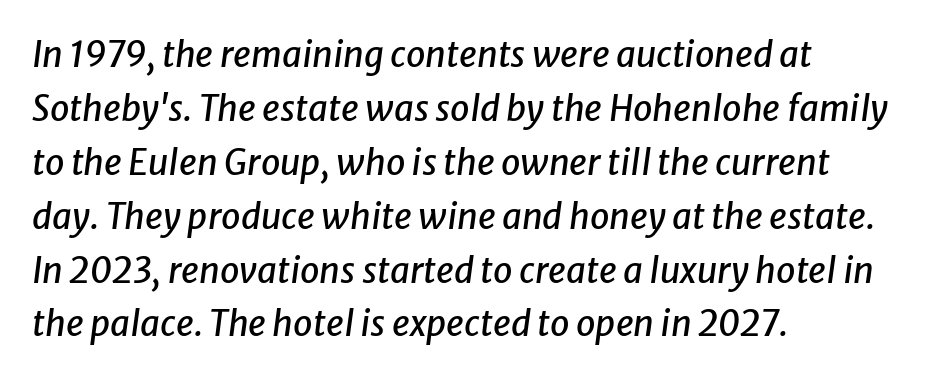
The image shows 35 px text type, italic (leaning right); set left-aligned, normal line spacing (1.54x), normal letter spacing, not underlined; low stroke contrast and a medium x-height.
